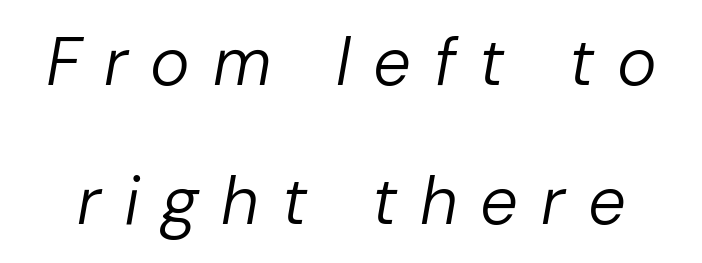
{"italic": "yes", "lean": "right", "slant_degrees": 10, "bold": "no", "weight": "regular", "width": "normal", "stroke_contrast": "low", "x_height": "medium", "monospaced": "no", "underline": "no", "line_spacing": "loose", "line_spacing_ratio": 2.07, "letter_spacing": "wide", "letter_spacing_em": 0.34, "glyph_px": 67}
